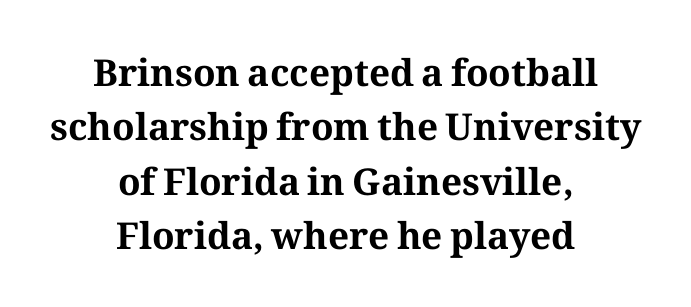
Compared with typical paragraphs, the rows here are spaced about the same. Rendered with straight, roman letterforms. Letters rest on an invisible, unmarked baseline. A serif font was chosen for this passage. This sample has the flowing, uneven cadence of proportional lettering.
